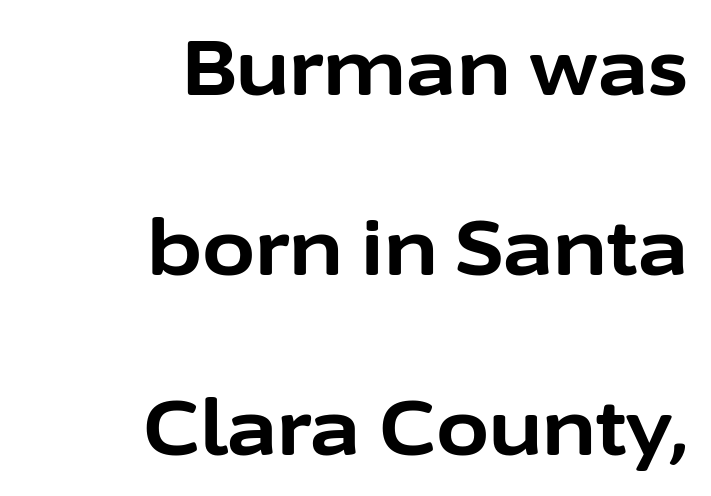
Q: Is the text bold? A: Yes.
Q: Is the text italic (slanted)? A: No, it is upright.
Q: Is the typeface a serif or a sans-serif typeface? A: Sans-serif.
Q: Is the text underlined? A: No.
Q: How is the paragraph aligned? A: Right-aligned.
Q: Is the spacing between letters normal or unusually wide? A: Normal.
Q: Is the spacing between lines tight, normal or loose? A: Loose.
Q: Width (condensed, normal, or wide)? A: Normal.
Q: Stroke contrast? A: Low.
Q: x-height? A: Medium.
Q: Monospaced? A: No.
